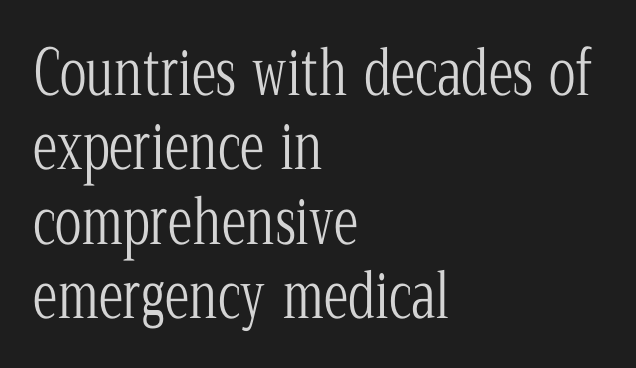
The type sits square on the baseline with zero lean. The horizontal fit of the characters is conventional and even. Words float on clear page, feet unadorned. Stems here are at most as thick as an everyday book face. The letters advance in unequal steps, a hallmark of proportional type.
